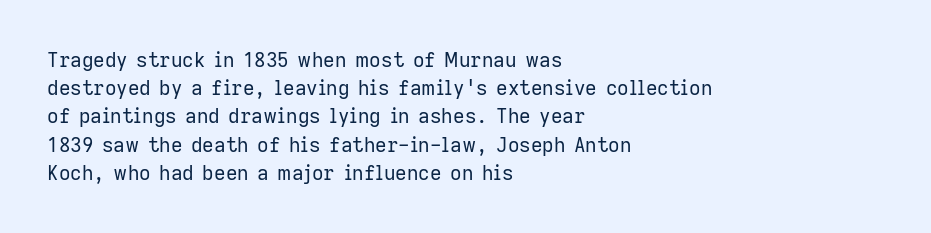
The image shows 20 px text type, upright; set left-aligned, normal line spacing (1.41x), normal letter spacing, not underlined.
